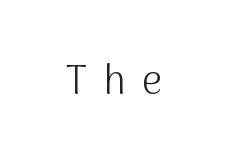
{"serif": "no", "italic": "no", "bold": "no", "weight": "light", "width": "normal", "stroke_contrast": "medium", "x_height": "medium", "monospaced": "no", "underline": "no", "letter_spacing": "wide", "letter_spacing_em": 0.41, "glyph_px": 40}
